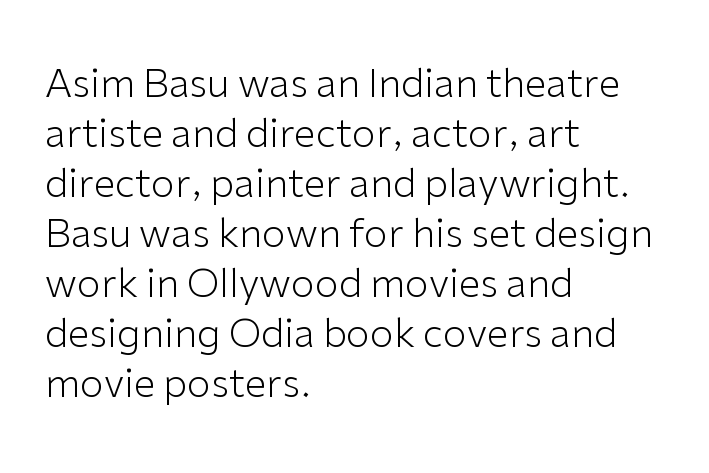
Stroke mass is kept to a normal reading level or below. Nothing sits at the stroke ends, so this counts as sans-serif. Horizontally, the lines are justified to the leading edge only. The area under the type is left untouched.
